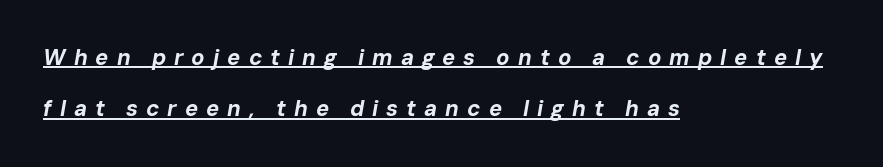
Q: Is the text bold? A: Yes.
Q: Is the text italic (slanted)? A: Yes, it leans right by about 10 degrees.
Q: Is the text underlined? A: Yes.
Q: How is the paragraph aligned? A: Left-aligned.
Q: Is the spacing between letters normal or unusually wide? A: Unusually wide.
Q: Is the spacing between lines tight, normal or loose? A: Loose.
